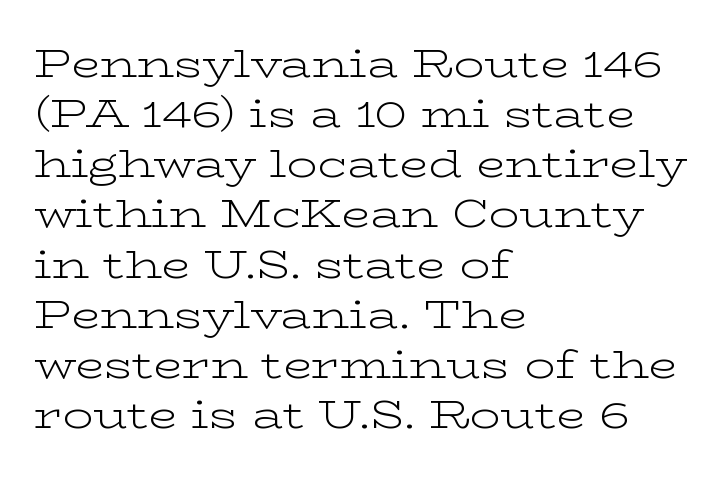
The image shows 38 px light, wide serif type, upright; set left-aligned, normal line spacing (1.32x), normal letter spacing, not underlined; low stroke contrast and a medium x-height.
